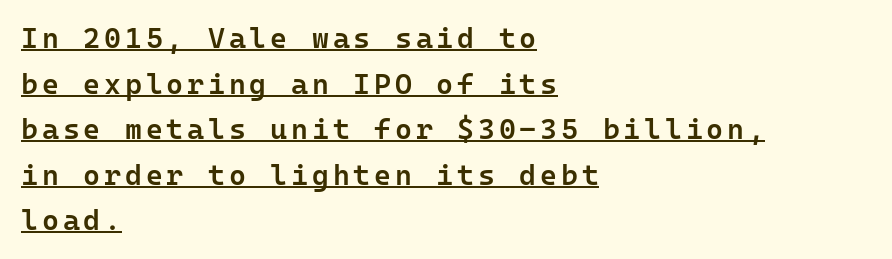
{"serif": "no", "italic": "no", "bold": "semi", "weight": "semibold", "width": "normal", "stroke_contrast": "low", "x_height": "medium", "monospaced": "yes", "underline": "yes", "align": "left", "line_spacing": "normal", "line_spacing_ratio": 1.57, "glyph_px": 29}
